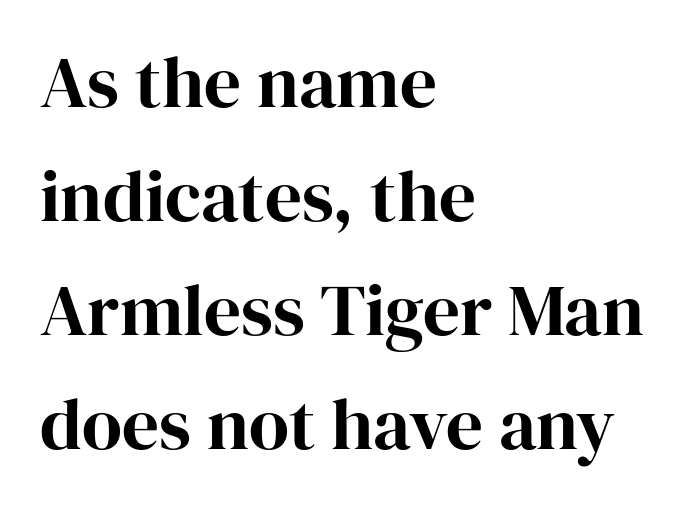
Q: Is the text italic (slanted)? A: No, it is upright.
Q: Is the typeface a serif or a sans-serif typeface? A: Serif.
Q: Is the text underlined? A: No.
Q: How is the paragraph aligned? A: Left-aligned.
Q: Is the spacing between letters normal or unusually wide? A: Normal.
Q: Is the spacing between lines tight, normal or loose? A: Normal.
Q: Width (condensed, normal, or wide)? A: Normal.
Q: Stroke contrast? A: High.
Q: x-height? A: Medium.
Q: Monospaced? A: No.
